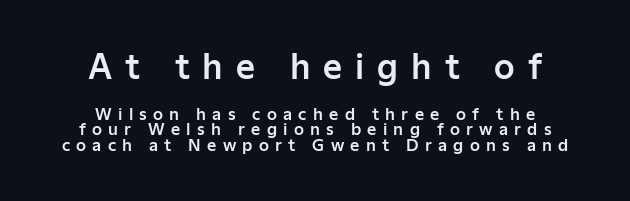
{"serif": "no", "italic": "no", "width": "normal", "stroke_contrast": "low", "x_height": "medium", "monospaced": "no", "underline": "no", "align": "center", "line_spacing": "tight", "line_spacing_ratio": 0.96, "letter_spacing": "wide", "letter_spacing_em": 0.39, "larger_block": "first", "size_ratio": 2.06, "glyph_px": 33}
